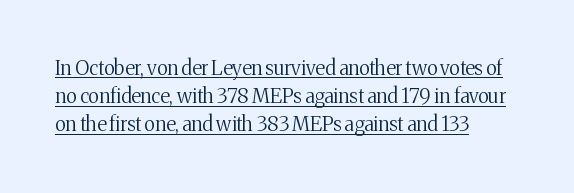
The image shows 20 px text type, upright; set left-aligned, normal line spacing (1.41x), normal letter spacing, underlined.
